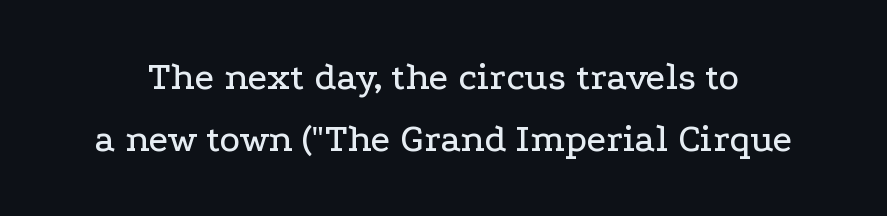
Q: Is the text italic (slanted)? A: No, it is upright.
Q: Is the typeface a serif or a sans-serif typeface? A: Serif.
Q: Is the text underlined? A: No.
Q: Is the spacing between letters normal or unusually wide? A: Normal.
Q: Is the spacing between lines tight, normal or loose? A: Normal.
Q: Width (condensed, normal, or wide)? A: Wide.
Q: Stroke contrast? A: Low.
Q: x-height? A: Medium.
Q: Monospaced? A: No.
